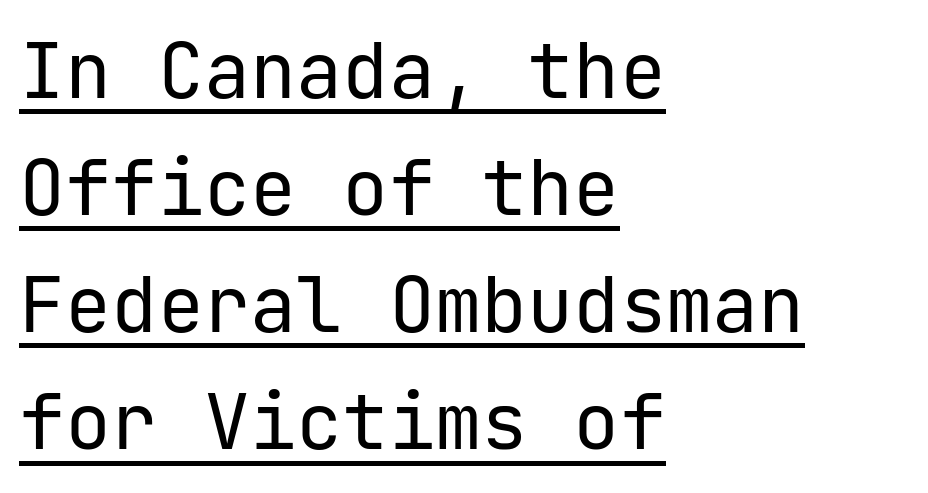
{"serif": "no", "italic": "no", "bold": "no", "weight": "regular", "width": "normal", "stroke_contrast": "low", "x_height": "medium", "underline": "yes", "align": "left", "line_spacing": "normal", "line_spacing_ratio": 1.52, "letter_spacing": "normal", "letter_spacing_em": 0.0, "glyph_px": 77}
